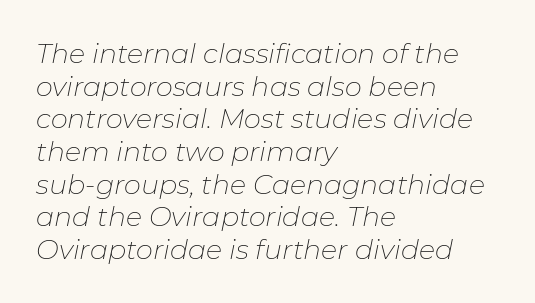
The image shows 27 px text type, italic (leaning right); set left-aligned, line spacing 1.21x, normal letter spacing, not underlined.
